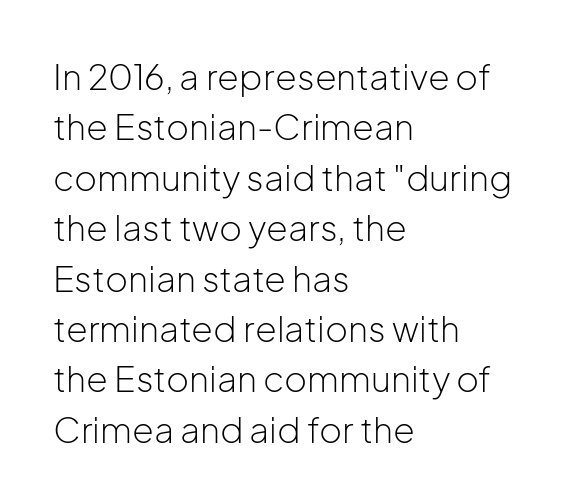
The image shows 35 px light sans-serif type, upright; set left-aligned, normal line spacing (1.44x), normal letter spacing, not underlined; low stroke contrast and a medium x-height.
